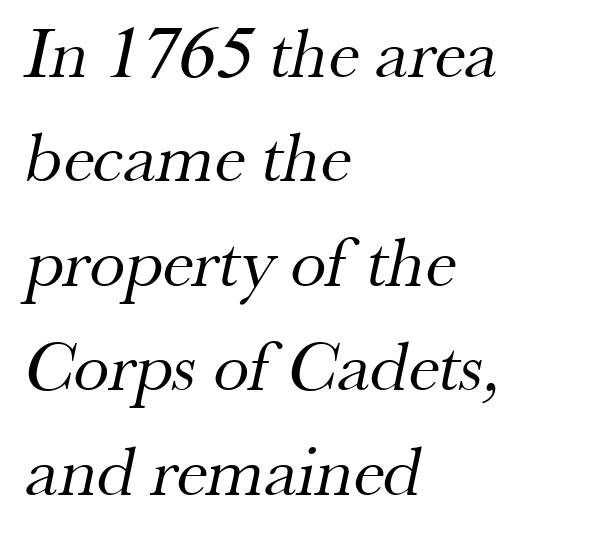
The image shows 72 px regular-weight serif type; set left-aligned, normal line spacing (1.45x), normal letter spacing, not underlined; medium stroke contrast and a small x-height.
